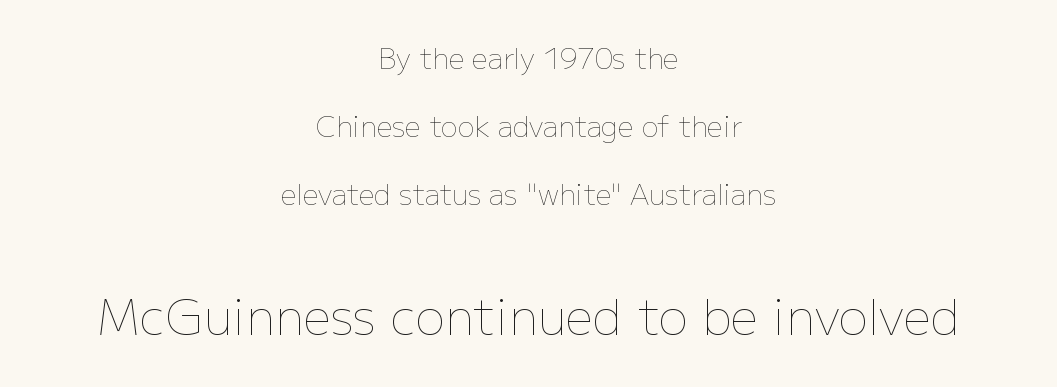
The image shows 49 px thin type, upright; set centered, loose line spacing (2.42x), normal letter spacing, not underlined; the second (bottom) block is 1.75x larger; low stroke contrast and a medium x-height.
